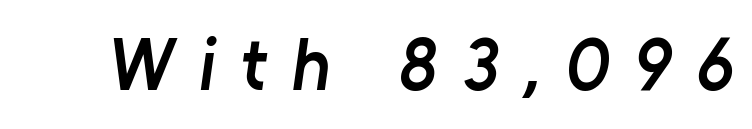
Q: Is the text bold? A: Semi-bold.
Q: Is the typeface a serif or a sans-serif typeface? A: Sans-serif.
Q: Is the text underlined? A: No.
Q: Is the spacing between letters normal or unusually wide? A: Unusually wide.
Q: Width (condensed, normal, or wide)? A: Normal.
Q: Stroke contrast? A: Low.
Q: x-height? A: Medium.
Q: Monospaced? A: No.
